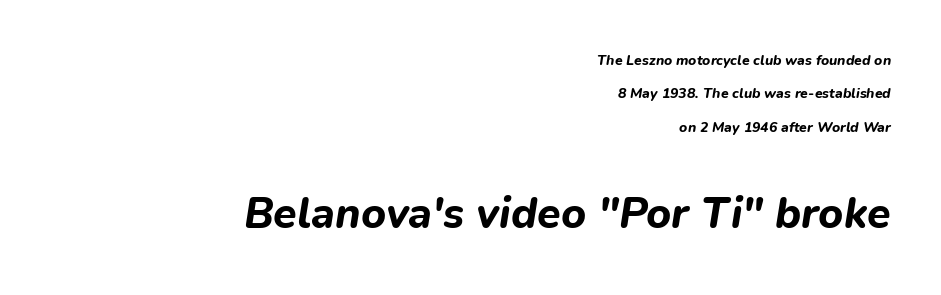
{"italic": "yes", "lean": "right", "slant_degrees": 9, "bold": "yes", "weight": "bold", "width": "normal", "stroke_contrast": "low", "x_height": "medium", "monospaced": "no", "underline": "no", "align": "right", "line_spacing": "loose", "line_spacing_ratio": 2.38, "letter_spacing": "normal", "letter_spacing_em": 0.0, "larger_block": "second", "size_ratio": 3.07, "glyph_px": 43}
